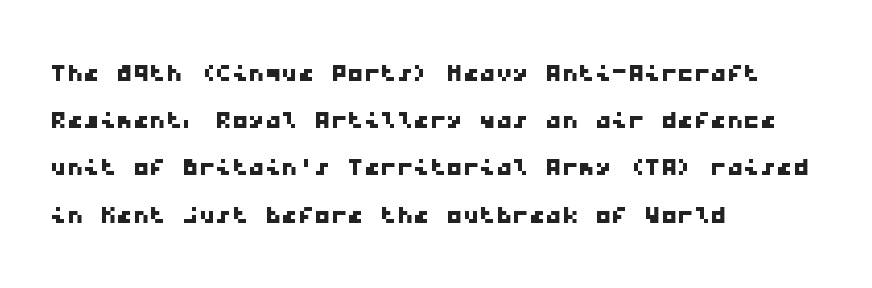
Q: Is the typeface a serif or a sans-serif typeface? A: Sans-serif.
Q: Is the text underlined? A: No.
Q: How is the paragraph aligned? A: Left-aligned.
Q: Is the spacing between letters normal or unusually wide? A: Normal.
Q: Is the spacing between lines tight, normal or loose? A: Normal.
Q: Width (condensed, normal, or wide)? A: Wide.
Q: Stroke contrast? A: Low.
Q: x-height? A: Medium.
Q: Monospaced? A: Yes.
